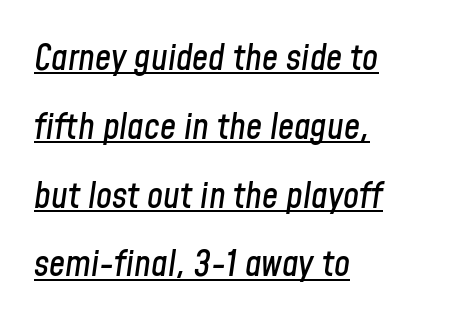
Q: Is the text italic (slanted)? A: Yes, it leans right by about 8 degrees.
Q: Is the text underlined? A: Yes.
Q: How is the paragraph aligned? A: Left-aligned.
Q: Is the spacing between letters normal or unusually wide? A: Normal.
Q: Is the spacing between lines tight, normal or loose? A: Loose.
Q: Width (condensed, normal, or wide)? A: Condensed.
Q: Stroke contrast? A: Low.
Q: x-height? A: Medium.
Q: Monospaced? A: No.
